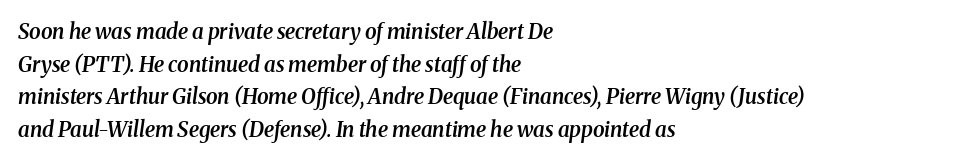
Underline: absent. Look at the stroke-to-counter ratio: somewhat heavy, a semibold. The face used here has a pronounced slope to its letters. The gaps between neighbouring characters are ordinary and unremarkable.
